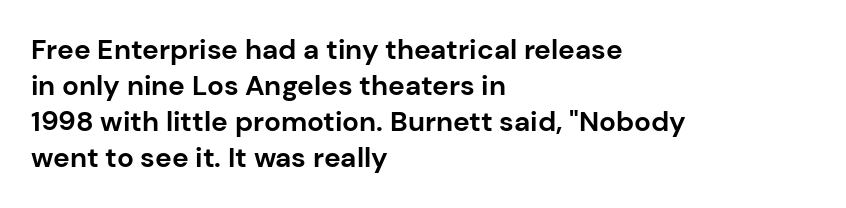
The image shows 28 px bold sans-serif type, upright; set left-aligned, normal line spacing (1.29x), normal letter spacing, not underlined; low stroke contrast and a medium x-height.
